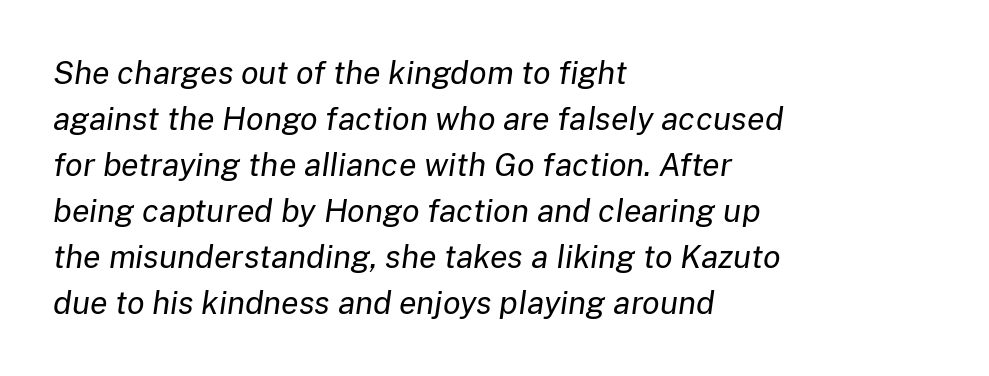
{"italic": "yes", "lean": "right", "slant_degrees": 8, "bold": "no", "weight": "regular", "width": "normal", "stroke_contrast": "low", "x_height": "medium", "monospaced": "no", "underline": "no", "align": "left", "line_spacing": "normal", "line_spacing_ratio": 1.44, "letter_spacing": "normal", "letter_spacing_em": 0.0, "glyph_px": 32}
